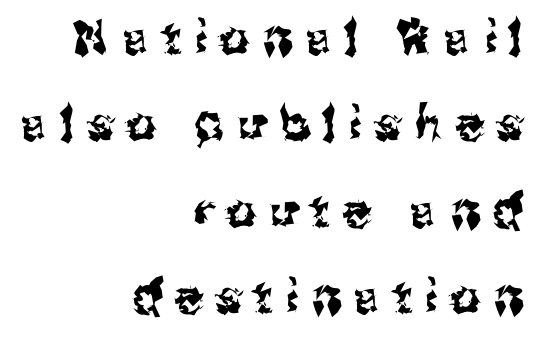
{"serif": "no", "italic": "no", "width": "normal", "stroke_contrast": "medium", "x_height": "medium", "monospaced": "no", "underline": "no", "align": "right", "line_spacing_ratio": 1.84, "letter_spacing": "wide", "letter_spacing_em": 0.28, "glyph_px": 47}
